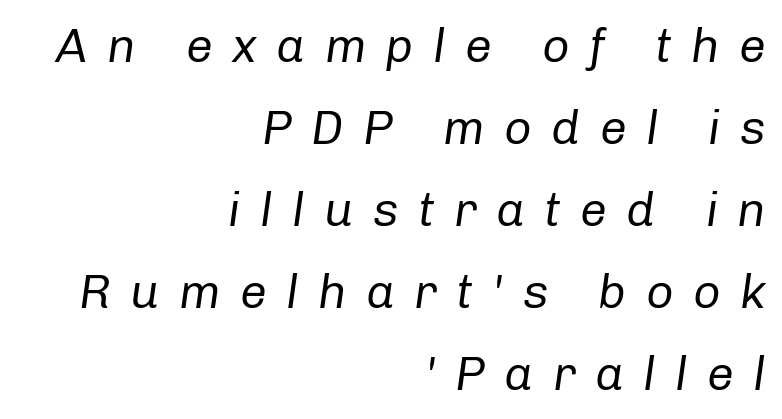
{"italic": "yes", "lean": "right", "slant_degrees": 8, "bold": "no", "weight": "regular", "width": "normal", "stroke_contrast": "low", "x_height": "medium", "monospaced": "no", "underline": "no", "align": "right", "line_spacing_ratio": 1.71, "letter_spacing": "wide", "letter_spacing_em": 0.4, "glyph_px": 48}
